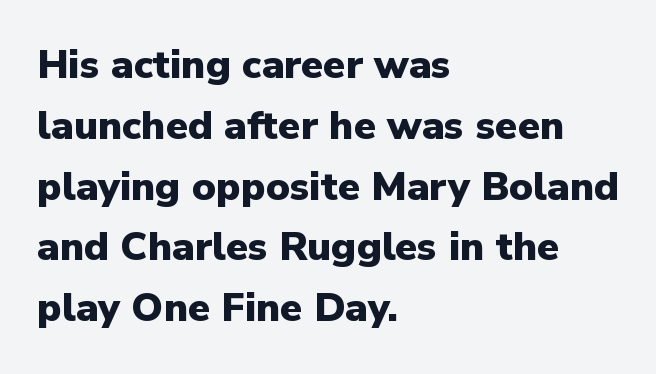
{"serif": "no", "italic": "no", "bold": "yes", "weight": "heavy", "width": "normal", "stroke_contrast": "low", "x_height": "medium", "monospaced": "no", "underline": "no", "align": "left", "line_spacing": "normal", "line_spacing_ratio": 1.52, "letter_spacing": "normal", "letter_spacing_em": 0.0, "glyph_px": 40}
